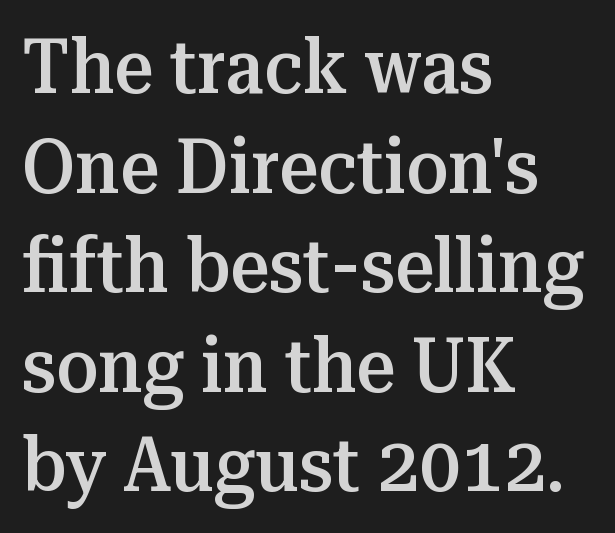
{"serif": "yes", "italic": "no", "bold": "semi", "weight": "semibold", "width": "normal", "stroke_contrast": "medium", "x_height": "medium", "monospaced": "no", "underline": "no", "align": "left", "line_spacing": "normal", "line_spacing_ratio": 1.31, "letter_spacing": "normal", "letter_spacing_em": 0.0, "glyph_px": 76}
